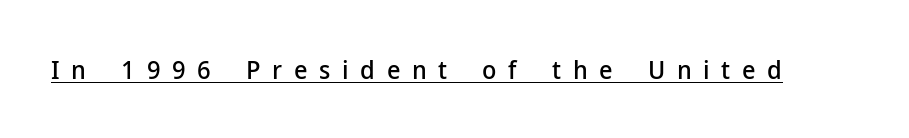
Italic: no, the glyphs are upright roman. A typesetter would call this heavily tracked-out type. The rendering uses the underline text-decoration.
